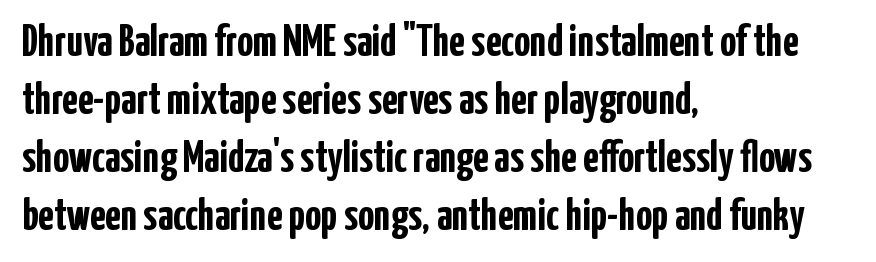
The image shows 45 px semibold, condensed sans-serif type, upright; set left-aligned, normal line spacing (1.29x), normal letter spacing, not underlined; low stroke contrast and a medium x-height.
